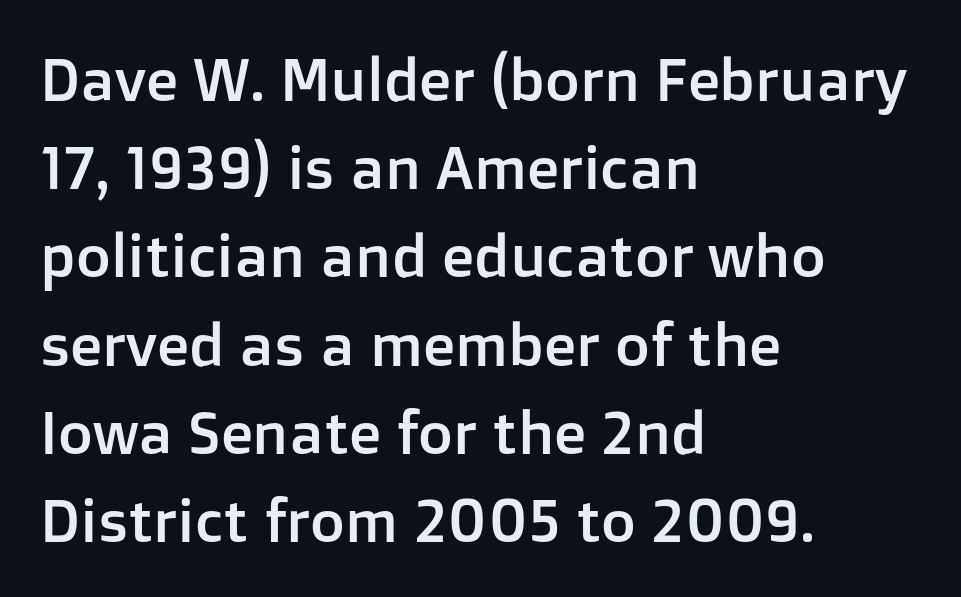
Q: Is the text italic (slanted)? A: No, it is upright.
Q: Is the typeface a serif or a sans-serif typeface? A: Sans-serif.
Q: Is the text underlined? A: No.
Q: How is the paragraph aligned? A: Left-aligned.
Q: Is the spacing between letters normal or unusually wide? A: Normal.
Q: Is the spacing between lines tight, normal or loose? A: Normal.
Q: Width (condensed, normal, or wide)? A: Normal.
Q: Stroke contrast? A: Low.
Q: x-height? A: Medium.
Q: Monospaced? A: No.
